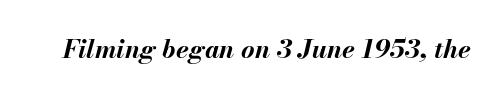
{"italic": "yes", "lean": "right", "slant_degrees": 13, "bold": "yes", "underline": "no", "letter_spacing": "normal", "letter_spacing_em": 0.0, "glyph_px": 26}
